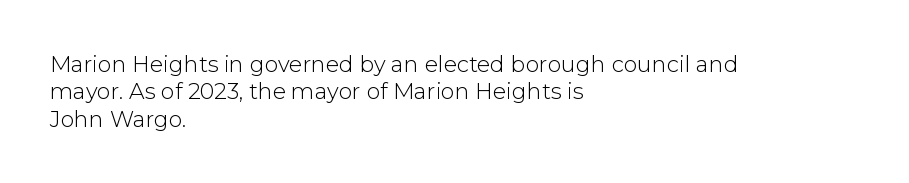
The image shows 22 px text type, upright; set left-aligned, normal line spacing (1.25x), normal letter spacing, not underlined.
